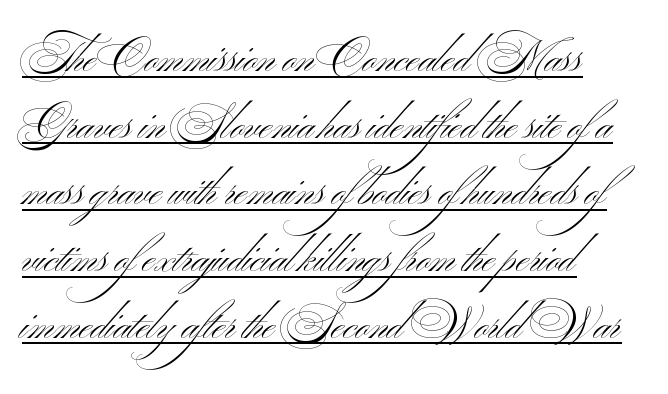
{"serif": "no", "bold": "no", "weight": "light", "width": "wide", "stroke_contrast": "medium", "x_height": "small", "monospaced": "no", "underline": "yes", "align": "left", "line_spacing": "normal", "line_spacing_ratio": 1.55, "letter_spacing": "normal", "letter_spacing_em": 0.0, "glyph_px": 43}
